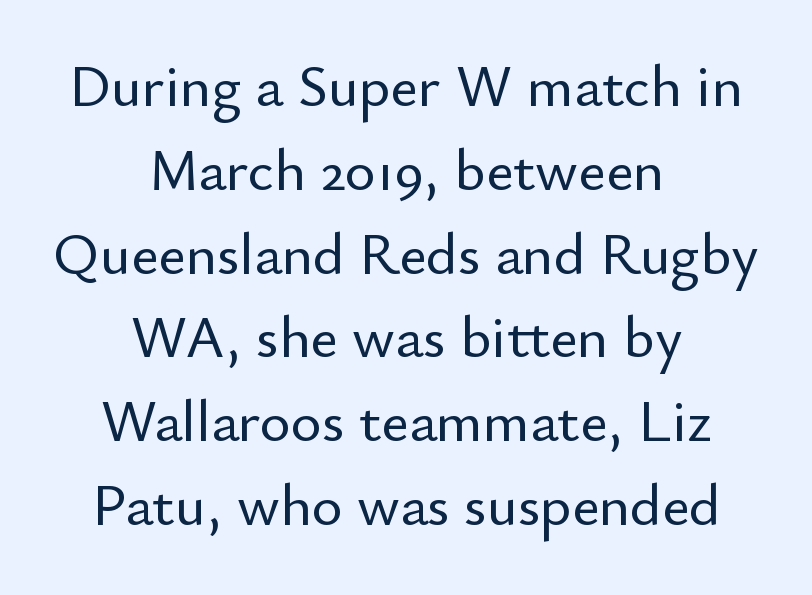
Q: Is the text italic (slanted)? A: No, it is upright.
Q: Is the typeface a serif or a sans-serif typeface? A: Sans-serif.
Q: Is the text underlined? A: No.
Q: How is the paragraph aligned? A: Centered.
Q: Is the spacing between letters normal or unusually wide? A: Normal.
Q: Is the spacing between lines tight, normal or loose? A: Normal.
Q: Width (condensed, normal, or wide)? A: Normal.
Q: Stroke contrast? A: Low.
Q: x-height? A: Small.
Q: Monospaced? A: No.
